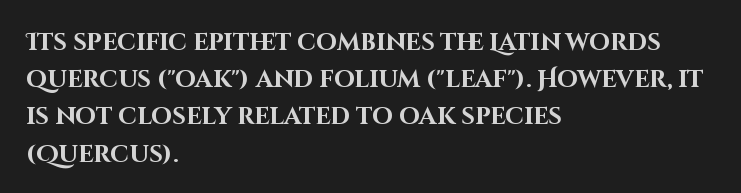
The passage shown has conventional tracking throughout. Underline: absent. The lines in this sample share a left origin and differ only in where they stop. These lines carry a lot of weight — the face is fully bold. Leading: standard. Characters remain perfectly vertical along every line.
